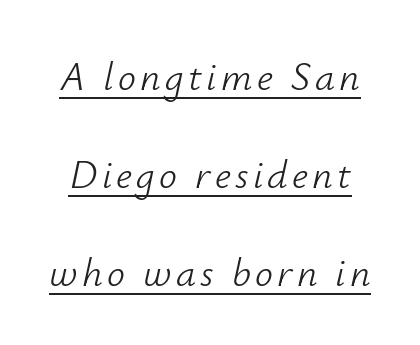
{"italic": "yes", "lean": "right", "slant_degrees": 12, "bold": "no", "weight": "light", "width": "normal", "stroke_contrast": "low", "x_height": "small", "monospaced": "no", "underline": "yes", "line_spacing": "loose", "line_spacing_ratio": 2.45, "glyph_px": 40}
